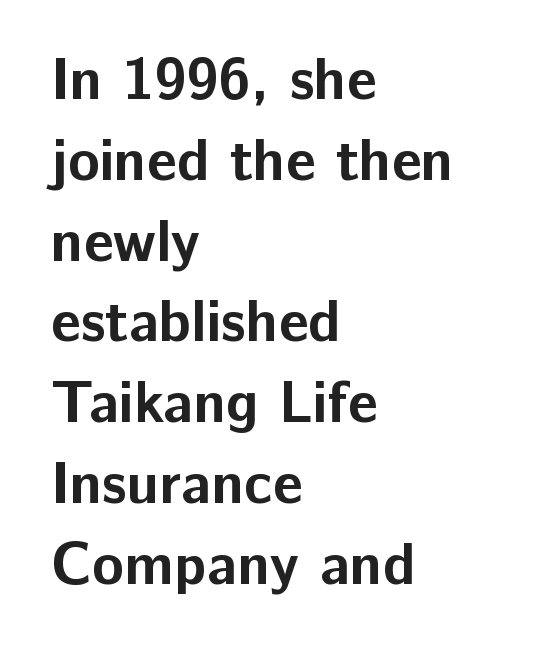
Unmarked baselines from the first word to the last. Between one letter and the next there's only the usual sliver of space. A typesetter would call this proportional, since set widths differ per character. Every stem runs plumb, perpendicular to the baseline. Letterform terminals end flat and unadorned throughout the passage. Line starts are locked; line ends wander.
